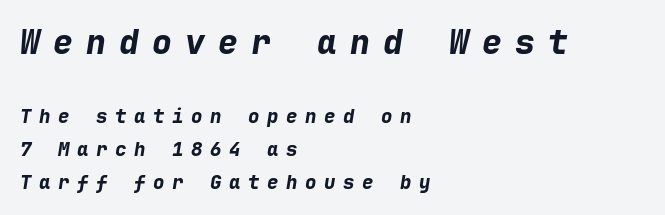
Large over small — that's the arrangement of the two blocks here. In terms of weight, the rendering is a true, heavy bold. The space beneath each line is pristine and unruled. You could only call the tracking loose — the letters float apart. A classic flush-left, rag-right setting is used for this passage.
